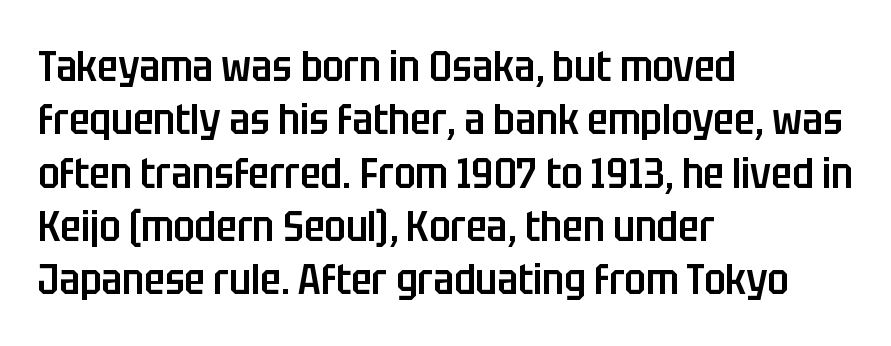
The image shows 43 px semibold, condensed sans-serif type, upright; set left-aligned, line spacing 1.24x, normal letter spacing, not underlined; low stroke contrast and a large x-height.
